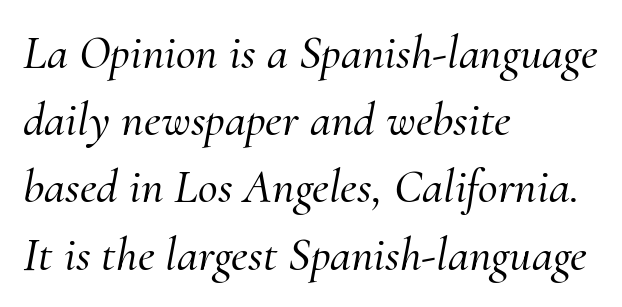
Q: Is the text italic (slanted)? A: Yes, it leans right by about 10 degrees.
Q: Is the typeface a serif or a sans-serif typeface? A: Serif.
Q: Is the text underlined? A: No.
Q: How is the paragraph aligned? A: Left-aligned.
Q: Is the spacing between letters normal or unusually wide? A: Normal.
Q: Is the spacing between lines tight, normal or loose? A: Normal.
Q: Width (condensed, normal, or wide)? A: Normal.
Q: Stroke contrast? A: Medium.
Q: x-height? A: Small.
Q: Monospaced? A: No.
